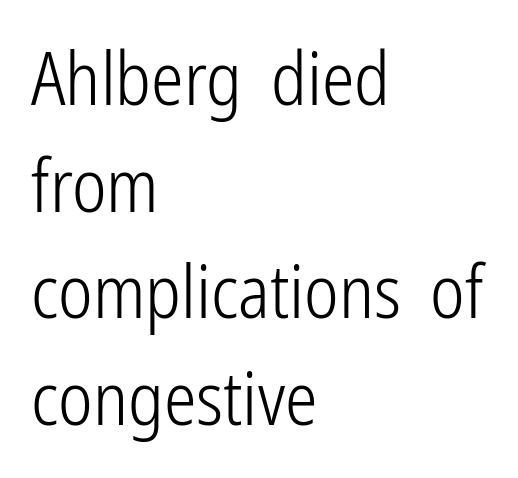
Leading matches the norm, producing a regular column. Posture: vertical. Does the copy run flush right? No — it runs flush left. Descender tails drop into unmarked territory. The tracking reads as untouched default to a designer's eye.
